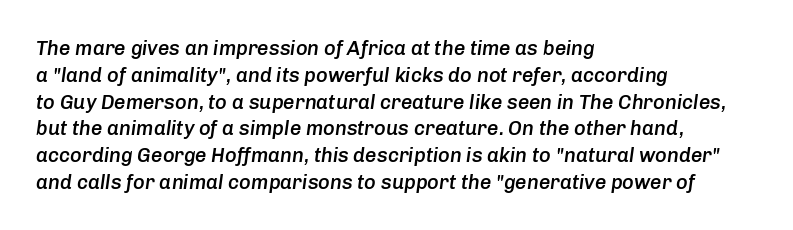
Q: Is the text bold? A: Semi-bold.
Q: Is the text italic (slanted)? A: Yes, it leans right by about 8 degrees.
Q: Is the text underlined? A: No.
Q: How is the paragraph aligned? A: Left-aligned.
Q: Is the spacing between letters normal or unusually wide? A: Normal.
Q: Is the spacing between lines tight, normal or loose? A: Normal.
